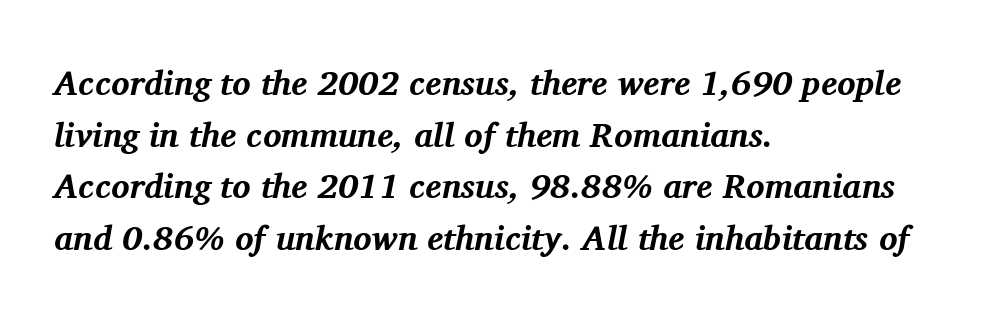
{"serif": "yes", "italic": "yes", "lean": "right", "slant_degrees": 11, "bold": "yes", "weight": "bold", "width": "normal", "stroke_contrast": "medium", "x_height": "medium", "monospaced": "no", "underline": "no", "align": "left", "line_spacing": "normal", "line_spacing_ratio": 1.52, "letter_spacing": "normal", "letter_spacing_em": 0.0, "glyph_px": 34}
